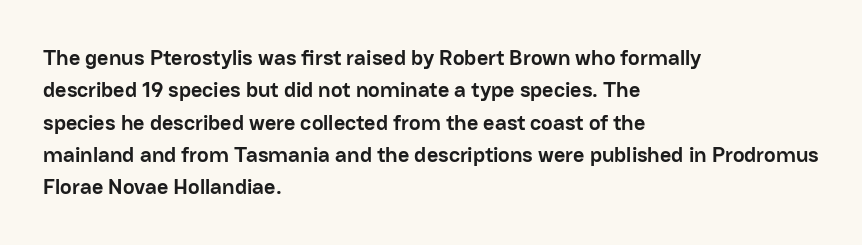
{"italic": "no", "bold": "yes", "underline": "no", "align": "left", "line_spacing": "normal", "line_spacing_ratio": 1.47, "letter_spacing": "normal", "letter_spacing_em": 0.0, "glyph_px": 22}
